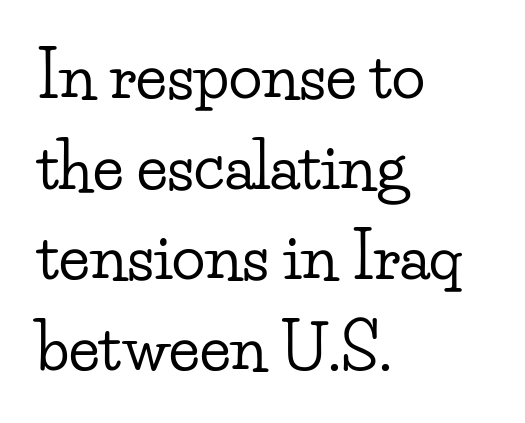
The compositor pushed each line to the left boundary. To sum up the face: it has serifs. Check under the words: just untouched page. Is there much room between lines? A standard amount, neither cramped nor airy. The passage shown has conventional tracking throughout.
